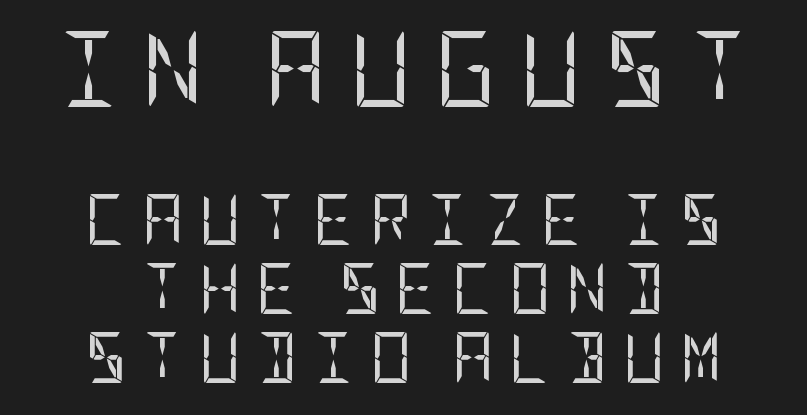
The image shows 76 px regular-weight, condensed sans-serif type, upright; set centered, normal line spacing (1.35x), unusually wide letter spacing (+0.3 em), not underlined; the first (top) block is 1.49x larger; low stroke contrast and a large x-height.
